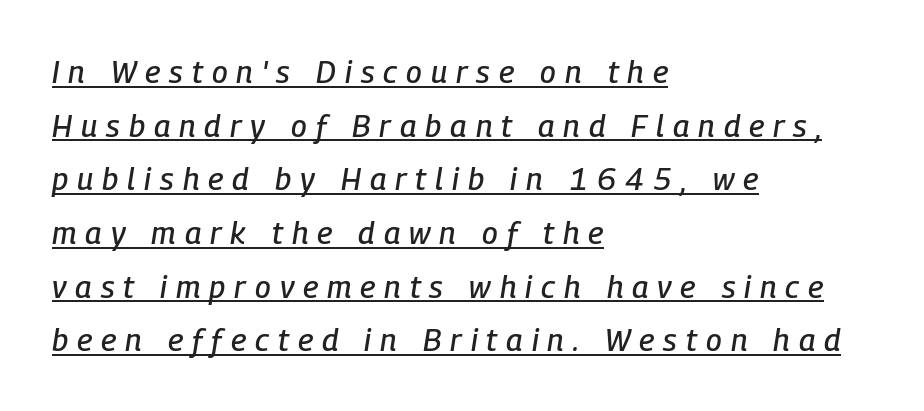
Q: Is the text italic (slanted)? A: Yes, it leans right by about 9 degrees.
Q: Is the text underlined? A: Yes.
Q: How is the paragraph aligned? A: Left-aligned.
Q: Is the spacing between letters normal or unusually wide? A: Unusually wide.
Q: Width (condensed, normal, or wide)? A: Condensed.
Q: Stroke contrast? A: Low.
Q: x-height? A: Medium.
Q: Monospaced? A: No.
